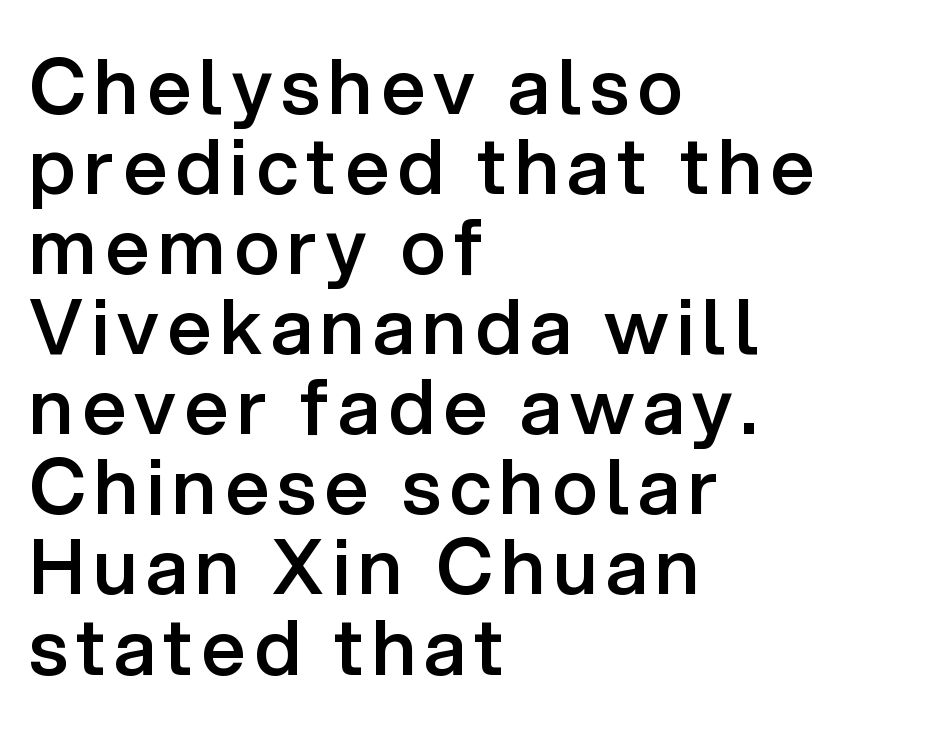
A bit beefed up — I'd call it semibold rather than bold. Note the varied advance widths — an 'i' is clearly narrower than an 'm'. Look at the bottom of the vertical strokes: they stop flat, with no serifs. Clear beneath every line of the passage. In CSS terms this would be text-align: left. Unlike italic type, these characters show no tilt at all.
